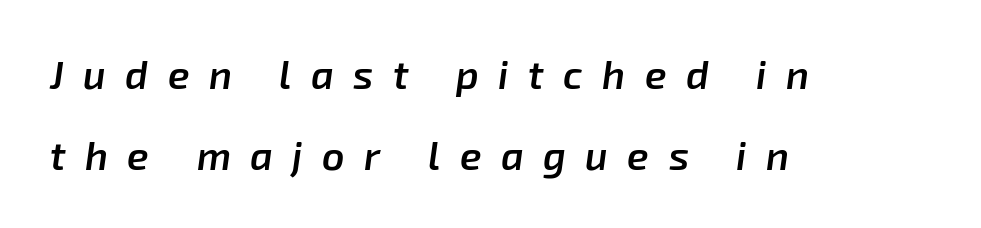
The image shows 39 px semibold type, italic (leaning right); set left-aligned, loose line spacing (2.07x), unusually wide letter spacing (+0.5 em), not underlined; low stroke contrast and a medium x-height.
